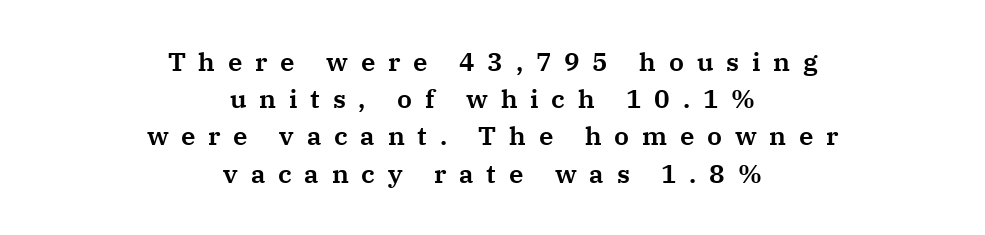
The image shows 26 px text type, upright; set centered, normal line spacing (1.43x), unusually wide letter spacing (+0.49 em), not underlined.
